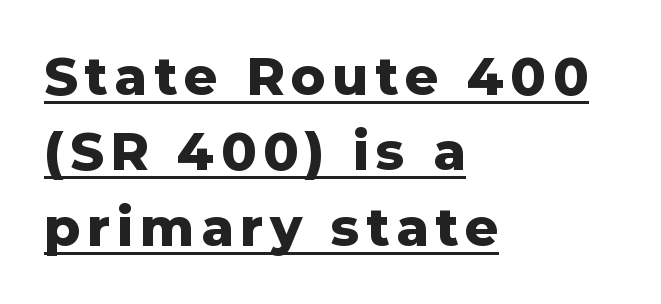
Typographic density is high because the face is bold. This sample uses an upright cut, with every glyph sitting square on the baseline. The glyphs in this specimen are sans serif. Each line of the rendering has a horizontal stroke beneath the glyphs. The lines are quadded left.
